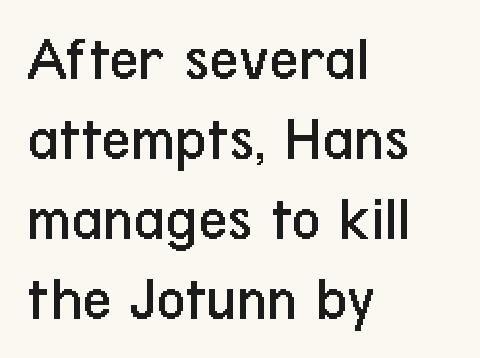
Ascenders rise straight up at ninety degrees. The passage shown is not underscored anywhere. Is this a sans? Yes — the strokes have no serifs. These lines are rendered in a variable-pitch font. Teacher's note: observe the even left margin — that is flush-left alignment.
